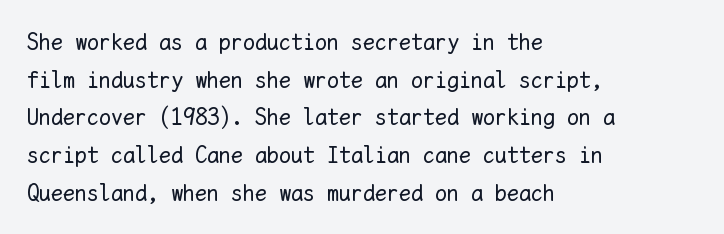
The setting favours the left margin, as ordinary paragraphs usually do. The face looks like a standard text weight, possibly lighter. Each row of text sits above clean, open space. Posture: straight, roman, zero tilt.
